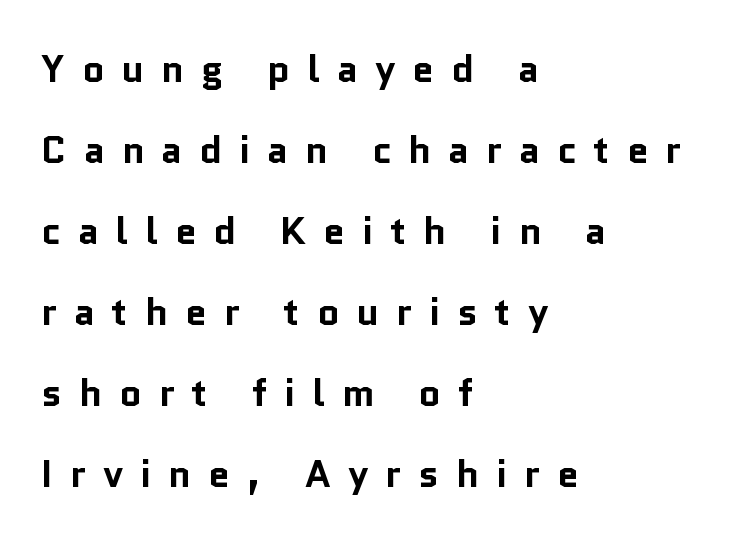
Q: Is the text bold? A: Yes.
Q: Is the text italic (slanted)? A: No, it is upright.
Q: Is the typeface a serif or a sans-serif typeface? A: Sans-serif.
Q: Is the text underlined? A: No.
Q: How is the paragraph aligned? A: Left-aligned.
Q: Is the spacing between letters normal or unusually wide? A: Unusually wide.
Q: Is the spacing between lines tight, normal or loose? A: Loose.
Q: Width (condensed, normal, or wide)? A: Normal.
Q: Stroke contrast? A: Low.
Q: x-height? A: Medium.
Q: Monospaced? A: No.
